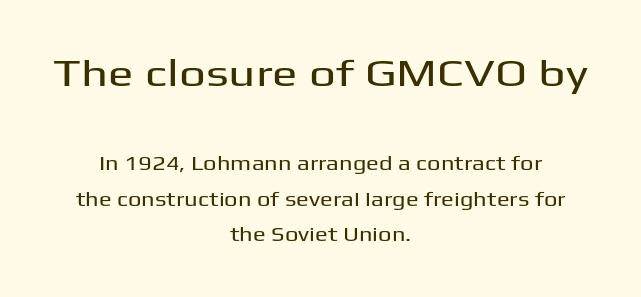
You can tell it's not italic because the verticals are truly vertical. Type without underlining. Does the type have serifs? No, each stem ends abruptly. These lines are rendered in a variable-pitch font.
